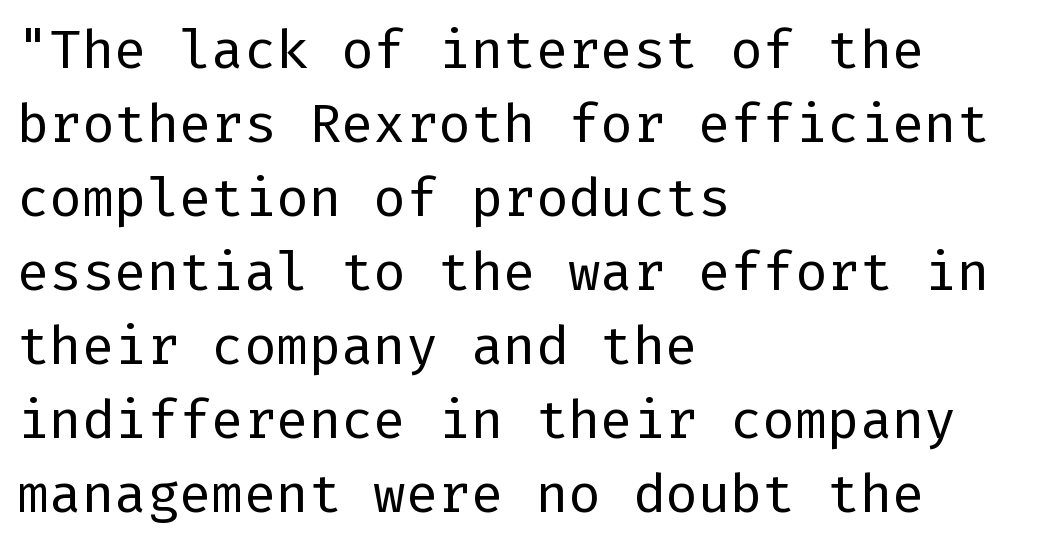
The image shows 54 px regular-weight sans-serif type, upright; set left-aligned, normal line spacing (1.37x), normal letter spacing, not underlined; low stroke contrast and a medium x-height.
